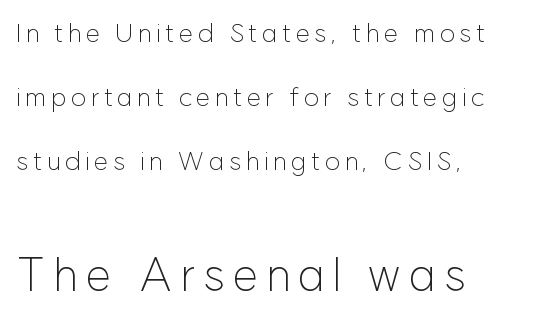
Q: Is the text bold? A: No.
Q: Is the text italic (slanted)? A: No, it is upright.
Q: Is the typeface a serif or a sans-serif typeface? A: Sans-serif.
Q: Is the text underlined? A: No.
Q: How is the paragraph aligned? A: Left-aligned.
Q: Is the spacing between lines tight, normal or loose? A: Loose.
Q: Which block of text is set in a larger size, the first (top) or the second (bottom)? A: The second (bottom) one.
Q: Width (condensed, normal, or wide)? A: Normal.
Q: Stroke contrast? A: Low.
Q: x-height? A: Medium.
Q: Monospaced? A: No.
